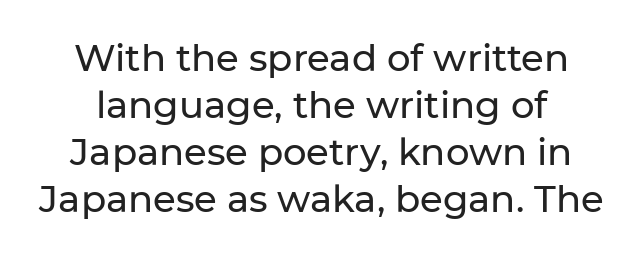
{"serif": "no", "italic": "no", "width": "normal", "stroke_contrast": "low", "x_height": "medium", "monospaced": "no", "underline": "no", "line_spacing": "normal", "line_spacing_ratio": 1.27, "letter_spacing": "normal", "letter_spacing_em": 0.0, "glyph_px": 37}
